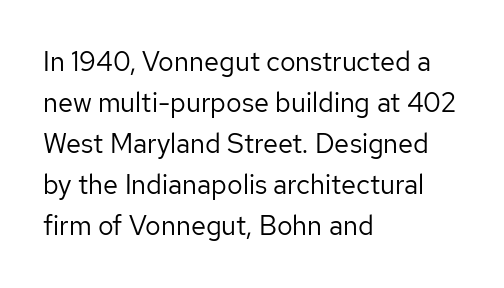
Q: Is the text bold? A: No.
Q: Is the text italic (slanted)? A: No, it is upright.
Q: Is the text underlined? A: No.
Q: How is the paragraph aligned? A: Left-aligned.
Q: Is the spacing between letters normal or unusually wide? A: Normal.
Q: Is the spacing between lines tight, normal or loose? A: Normal.
